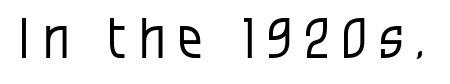
Honestly, the letter spacing is so wide it's the main thing you notice. Character widths vary here, with narrow letters taking less room than wide ones. Think standard paragraph weight, or any step lighter than that. The lettering stays uniformly vertical, giving the passage a roman look. Look at the bottom of the vertical strokes: they stop flat, with no serifs.
